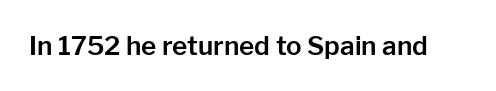
{"italic": "no", "underline": "no", "letter_spacing": "normal", "letter_spacing_em": 0.0, "glyph_px": 26}
